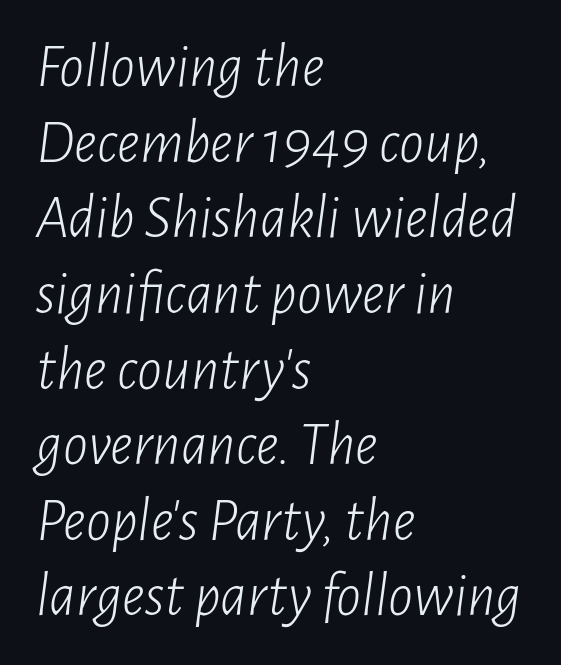
Q: Is the text bold? A: No.
Q: Is the text italic (slanted)? A: Yes, it leans right by about 7 degrees.
Q: Is the text underlined? A: No.
Q: How is the paragraph aligned? A: Left-aligned.
Q: Is the spacing between letters normal or unusually wide? A: Normal.
Q: Width (condensed, normal, or wide)? A: Condensed.
Q: Stroke contrast? A: Low.
Q: x-height? A: Medium.
Q: Monospaced? A: No.
